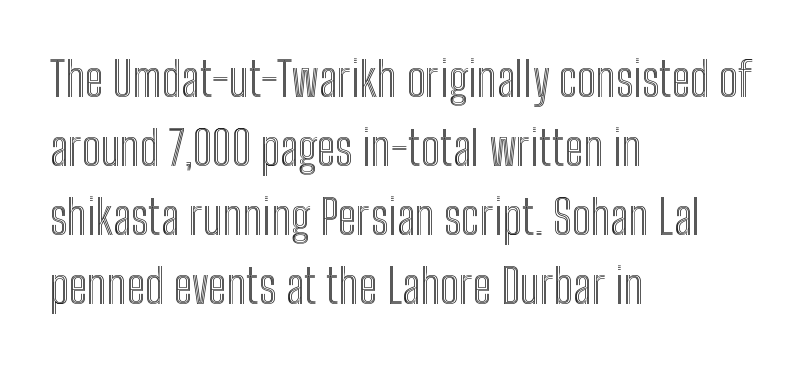
The image shows 47 px condensed type, upright; set left-aligned, normal line spacing (1.47x), normal letter spacing, not underlined; a medium x-height.
